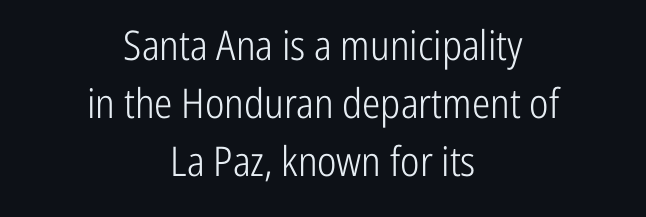
{"serif": "no", "italic": "no", "bold": "no", "weight": "light", "width": "condensed", "stroke_contrast": "low", "x_height": "medium", "monospaced": "no", "underline": "no", "align": "center", "line_spacing": "normal", "line_spacing_ratio": 1.42, "letter_spacing": "normal", "letter_spacing_em": 0.0, "glyph_px": 41}
